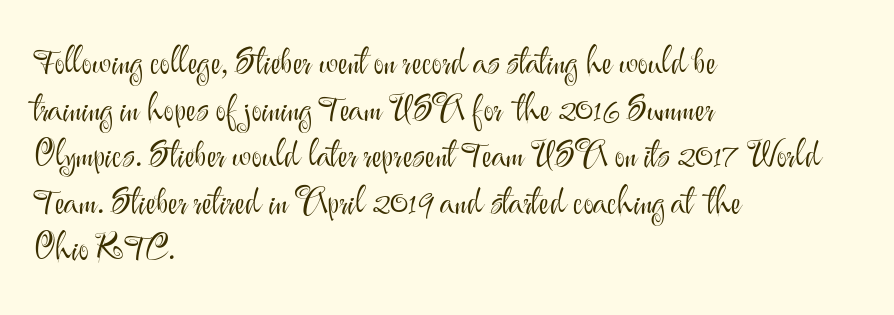
The image shows 35 px light sans-serif type; set left-aligned, normal line spacing (1.33x), normal letter spacing, not underlined; medium stroke contrast and a small x-height.
